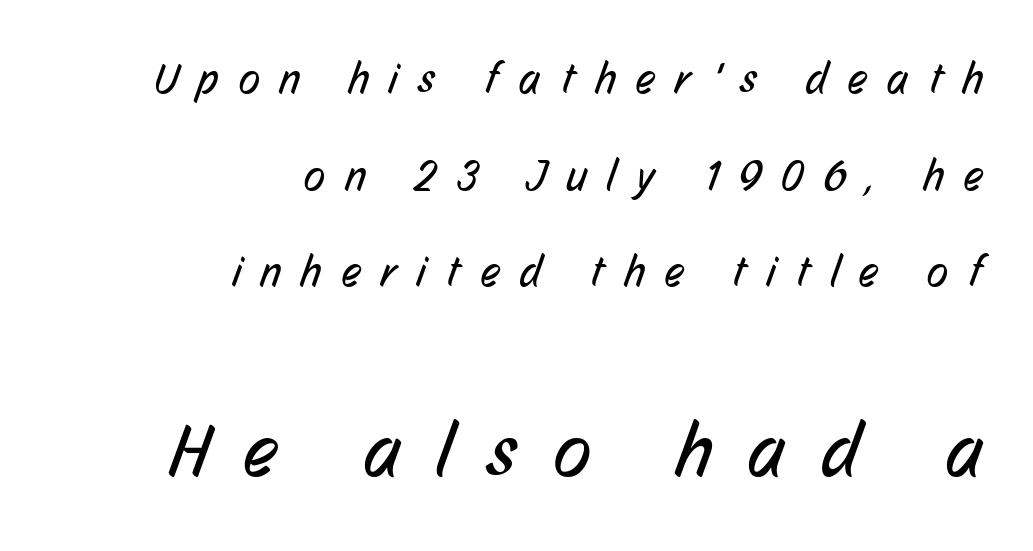
{"serif": "no", "bold": "no", "weight": "regular", "width": "condensed", "stroke_contrast": "low", "x_height": "medium", "monospaced": "no", "underline": "no", "align": "right", "line_spacing": "loose", "line_spacing_ratio": 2.25, "letter_spacing": "wide", "letter_spacing_em": 0.48, "larger_block": "second", "size_ratio": 1.77, "glyph_px": 76}
